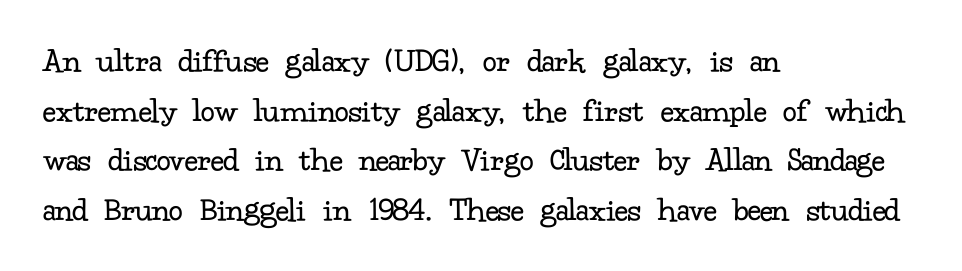
Are there feet on the stems? There are — it's a serif. How would I describe the line gaps? Plain and ordinary. Posture: upright roman. Vertical stems look standard width or narrower in stroke. The face used here is proportionally spaced, like ordinary book or web type. The passage is arranged the way most books set body copy — flush left.
